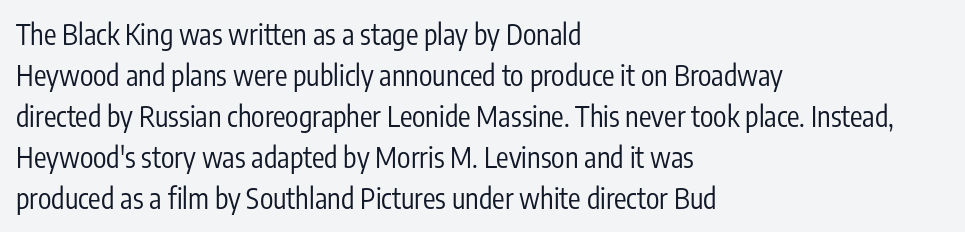
Q: Is the text bold? A: No.
Q: Is the text italic (slanted)? A: No, it is upright.
Q: Is the typeface a serif or a sans-serif typeface? A: Sans-serif.
Q: Is the text underlined? A: No.
Q: How is the paragraph aligned? A: Left-aligned.
Q: Is the spacing between letters normal or unusually wide? A: Normal.
Q: Is the spacing between lines tight, normal or loose? A: Normal.
Q: Width (condensed, normal, or wide)? A: Condensed.
Q: Stroke contrast? A: Low.
Q: x-height? A: Medium.
Q: Monospaced? A: No.
